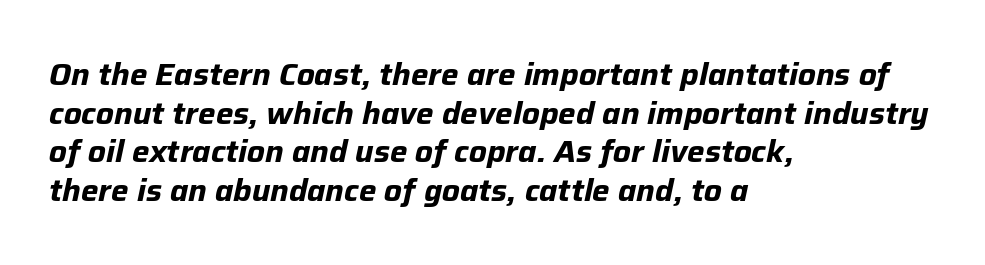
Q: Is the text bold? A: Yes.
Q: Is the text italic (slanted)? A: Yes, it leans right by about 12 degrees.
Q: Is the text underlined? A: No.
Q: How is the paragraph aligned? A: Left-aligned.
Q: Is the spacing between letters normal or unusually wide? A: Normal.
Q: Is the spacing between lines tight, normal or loose? A: Normal.
Q: Width (condensed, normal, or wide)? A: Normal.
Q: Stroke contrast? A: Low.
Q: x-height? A: Medium.
Q: Monospaced? A: No.
